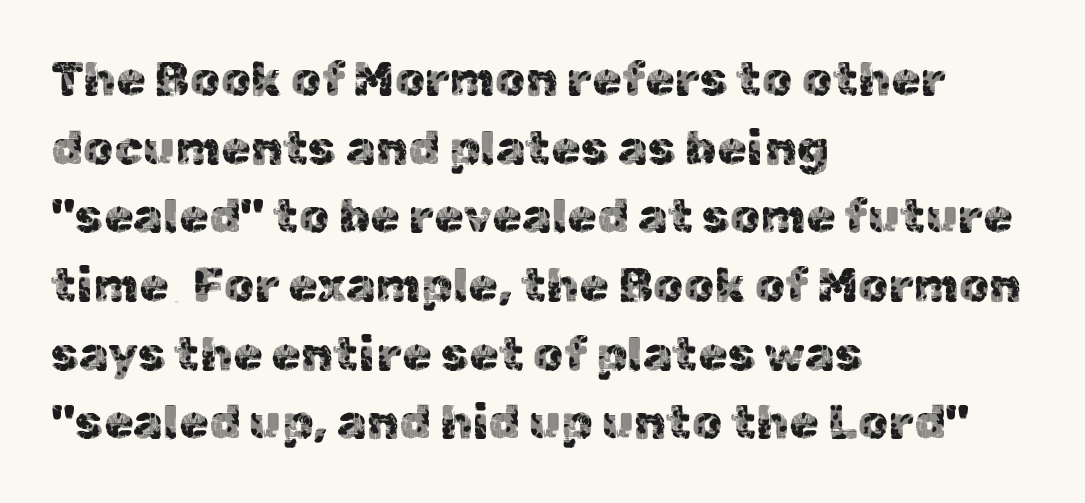
The image shows 48 px sans-serif type, upright; set left-aligned, normal line spacing (1.43x), normal letter spacing, not underlined; a medium x-height.
